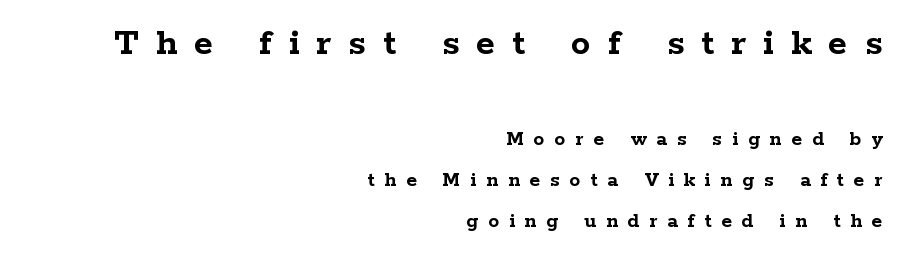
Q: Is the text bold? A: Yes.
Q: Is the text italic (slanted)? A: No, it is upright.
Q: Is the typeface a serif or a sans-serif typeface? A: Serif.
Q: Is the text underlined? A: No.
Q: How is the paragraph aligned? A: Right-aligned.
Q: Is the spacing between letters normal or unusually wide? A: Unusually wide.
Q: Which block of text is set in a larger size, the first (top) or the second (bottom)? A: The first (top) one.
Q: Width (condensed, normal, or wide)? A: Wide.
Q: Stroke contrast? A: Low.
Q: x-height? A: Medium.
Q: Monospaced? A: No.
